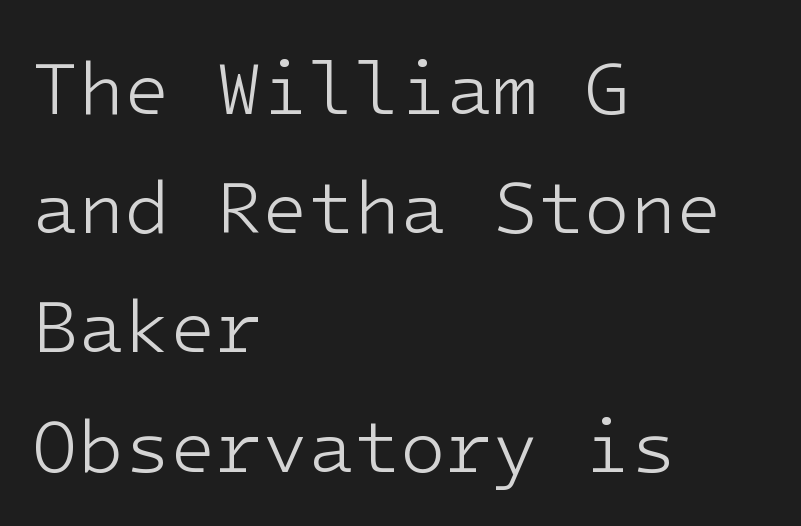
Q: Is the text bold? A: No.
Q: Is the text italic (slanted)? A: No, it is upright.
Q: Is the typeface a serif or a sans-serif typeface? A: Sans-serif.
Q: Is the text underlined? A: No.
Q: How is the paragraph aligned? A: Left-aligned.
Q: Is the spacing between letters normal or unusually wide? A: Normal.
Q: Is the spacing between lines tight, normal or loose? A: Normal.
Q: Width (condensed, normal, or wide)? A: Normal.
Q: Stroke contrast? A: Low.
Q: x-height? A: Medium.
